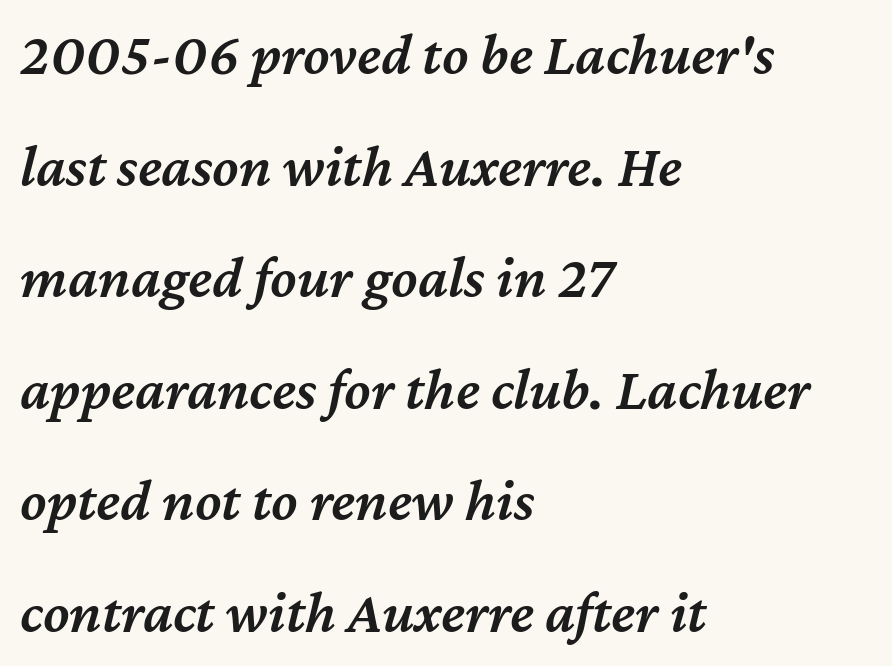
{"italic": "yes", "lean": "right", "slant_degrees": 12, "bold": "semi", "weight": "semibold", "width": "normal", "stroke_contrast": "medium", "x_height": "medium", "monospaced": "no", "underline": "no", "align": "left", "line_spacing_ratio": 1.86, "letter_spacing": "normal", "letter_spacing_em": 0.0, "glyph_px": 60}
